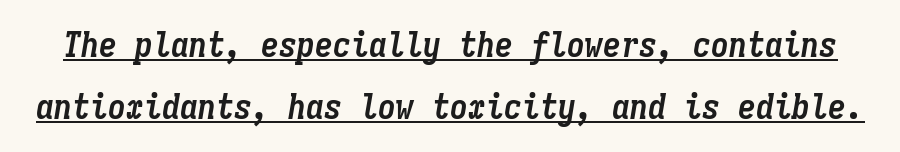
Q: Is the text bold? A: Yes.
Q: Is the text italic (slanted)? A: Yes, it leans right by about 9 degrees.
Q: Is the text underlined? A: Yes.
Q: Is the spacing between letters normal or unusually wide? A: Normal.
Q: Width (condensed, normal, or wide)? A: Condensed.
Q: Stroke contrast? A: Low.
Q: x-height? A: Medium.
Q: Monospaced? A: Yes.
